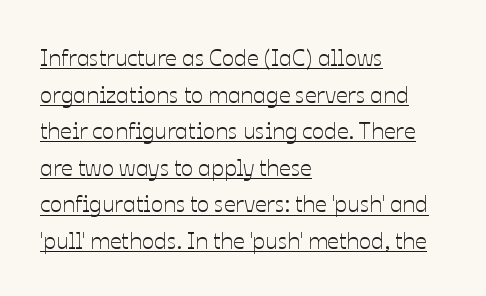
This is the regular roman posture of the typeface. The gaps between neighbouring characters are ordinary and unremarkable. Reading down the block, your eye returns to a fixed left position each line. These lines sit exactly where default settings would place them.
